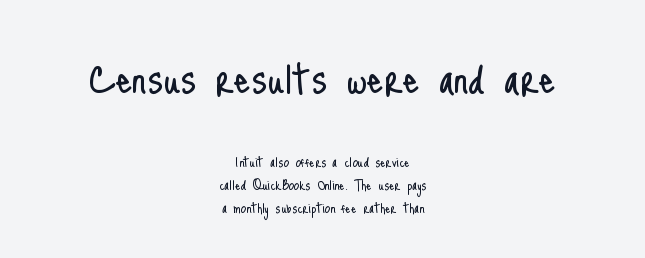
Nope, not italic — everything's standing straight. A typesetter would call this zero additional tracking. No chunkiness to these letters — they're not bold. Quick note: interline space is typical. Varying glyph widths throughout — classic text-font behaviour.
